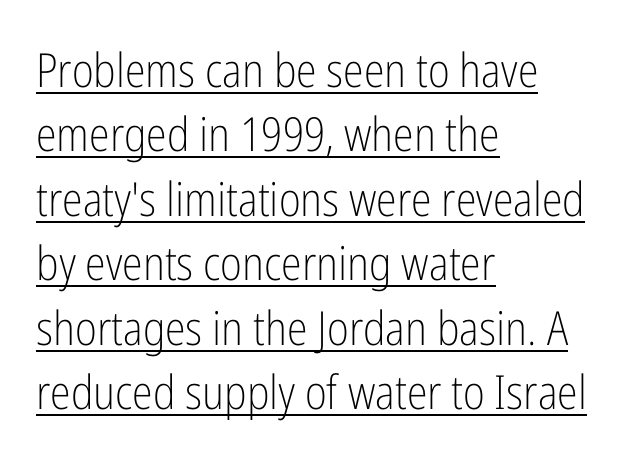
{"serif": "no", "italic": "no", "bold": "no", "weight": "light", "width": "condensed", "stroke_contrast": "low", "x_height": "medium", "monospaced": "no", "underline": "yes", "align": "left", "line_spacing": "normal", "line_spacing_ratio": 1.37, "letter_spacing": "normal", "letter_spacing_em": 0.0, "glyph_px": 47}
